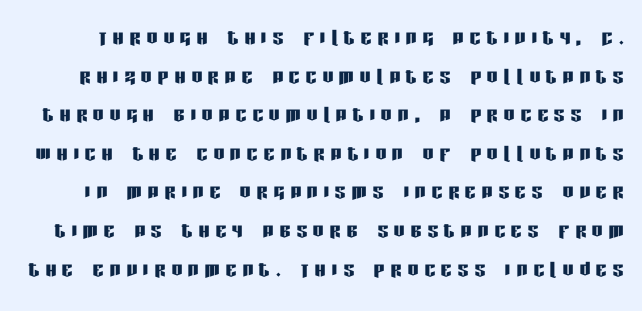
Check the space under the baseline: it is left empty. Inter-character spacing is expanded well beyond the font's built-in metrics. Horizontal bands of white between lines are of average thickness. Characters remain perfectly vertical along every line.
